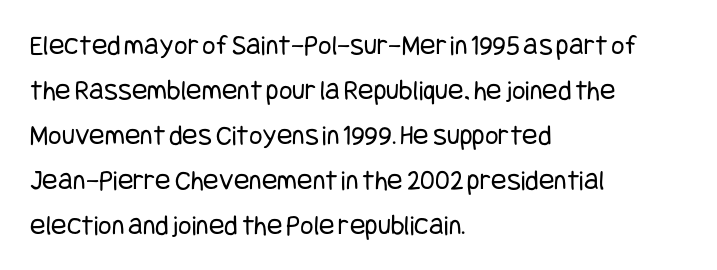
The image shows 29 px regular-weight, condensed sans-serif type, upright; set left-aligned, normal line spacing (1.55x), normal letter spacing, not underlined; low stroke contrast and a large x-height.
